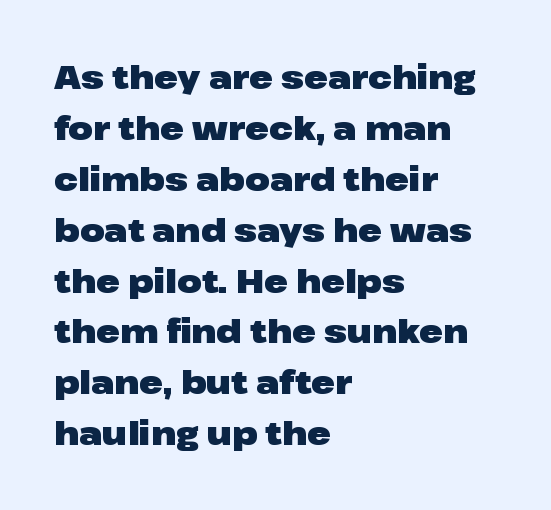
Q: Is the text bold? A: Yes.
Q: Is the text italic (slanted)? A: No, it is upright.
Q: Is the typeface a serif or a sans-serif typeface? A: Sans-serif.
Q: Is the text underlined? A: No.
Q: How is the paragraph aligned? A: Left-aligned.
Q: Is the spacing between letters normal or unusually wide? A: Normal.
Q: Is the spacing between lines tight, normal or loose? A: Normal.
Q: Width (condensed, normal, or wide)? A: Wide.
Q: Stroke contrast? A: Low.
Q: x-height? A: Medium.
Q: Monospaced? A: No.
